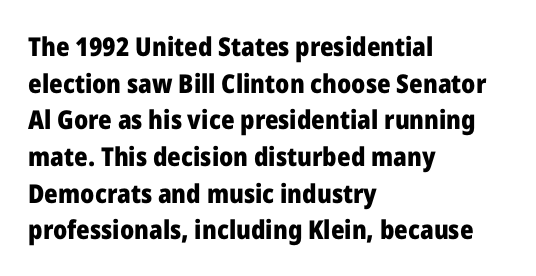
Caption: multi-line text, flush left, ragged right. Look at the tracking — it's just the regular setting, nothing added. Upright lettering throughout. The passage shown is emphatically bold. The passage shown is not underscored anywhere.
